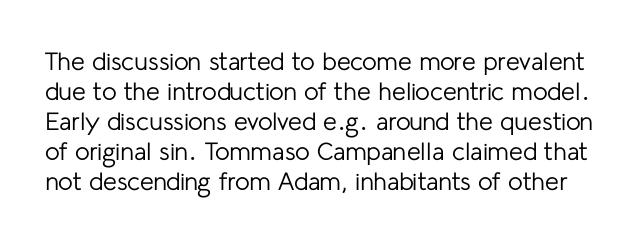
How are the letters spaced? Ordinarily, with no added tracking. Weight: in the light-to-regular range. The strip under each line holds only bare page. These lines were composed using upright roman letters.
